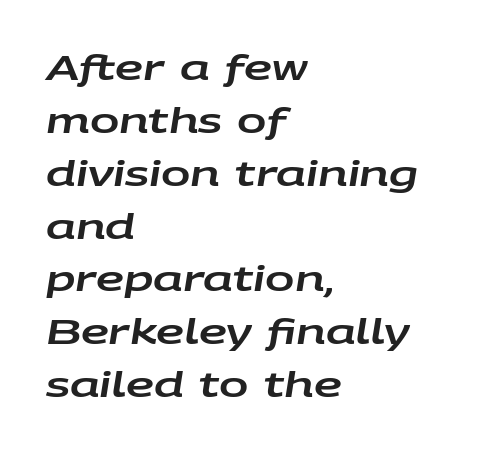
{"italic": "yes", "lean": "right", "slant_degrees": 9, "width": "wide", "stroke_contrast": "low", "x_height": "large", "monospaced": "no", "underline": "no", "align": "left", "line_spacing": "normal", "line_spacing_ratio": 1.51, "letter_spacing": "normal", "letter_spacing_em": 0.0, "glyph_px": 35}
